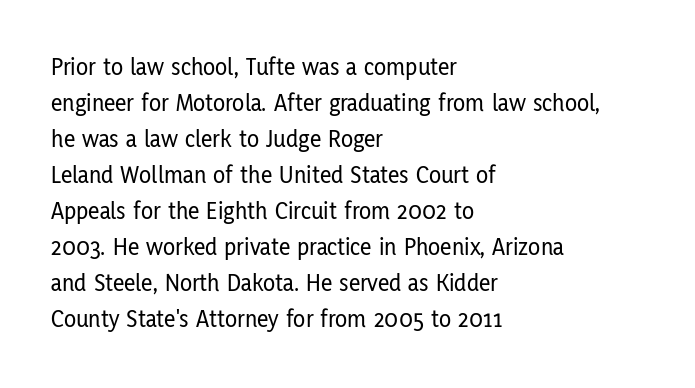
Vertically, the passage feels balanced, rows spaced as you'd expect. Every character sits straight up, as roman type does. A typesetter would call this zero additional tracking. Each line starts at the same left margin while the right side varies. Descenders are the only things crossing below the line.
